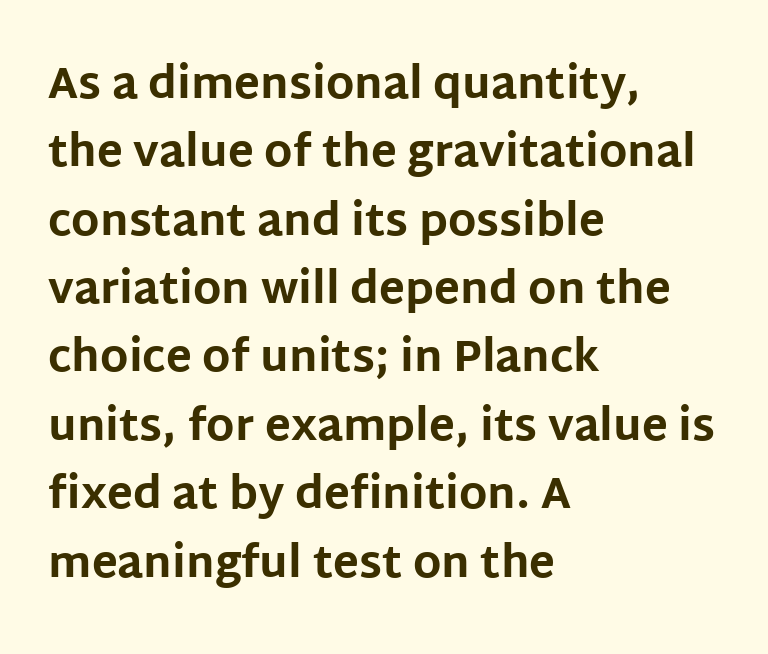
Check under the words: just untouched page. Character widths vary here, with narrow letters taking less room than wide ones. The specimen reads as upright at a glance. Left-aligned paragraph, ragged on the right. What stands out about the letter spacing? Nothing — it is the standard amount. Compared with an ordinary text face, these strokes are far heavier — a full bold.
